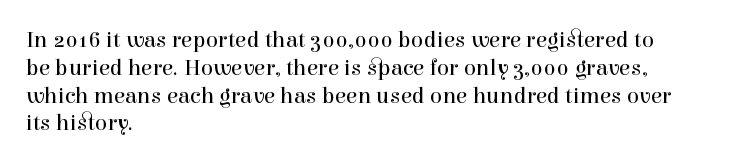
{"italic": "no", "bold": "no", "underline": "no", "align": "left", "line_spacing_ratio": 1.21, "letter_spacing": "normal", "letter_spacing_em": 0.0, "glyph_px": 23}
